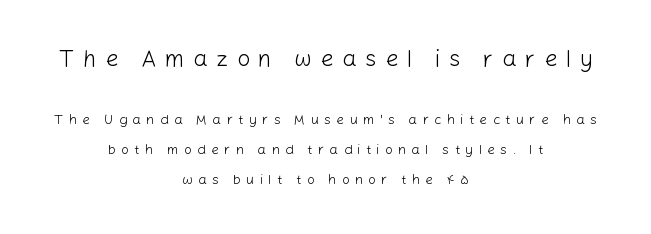
Q: Is the text bold? A: No.
Q: Is the text italic (slanted)? A: No, it is upright.
Q: Is the text underlined? A: No.
Q: How is the paragraph aligned? A: Centered.
Q: Is the spacing between letters normal or unusually wide? A: Unusually wide.
Q: Is the spacing between lines tight, normal or loose? A: Loose.
Q: Which block of text is set in a larger size, the first (top) or the second (bottom)? A: The first (top) one.
